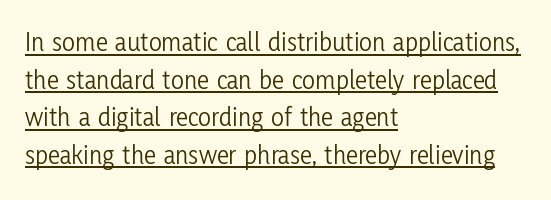
Does extra space separate the letters? No, they use regular spacing. Posture: vertical. The paragraph has a hard left edge and a soft right edge. Each line of the rendering has a horizontal stroke beneath the glyphs. Compared with a typical body face, this is equally light or lighter still. The space between consecutive lines is moderate.
